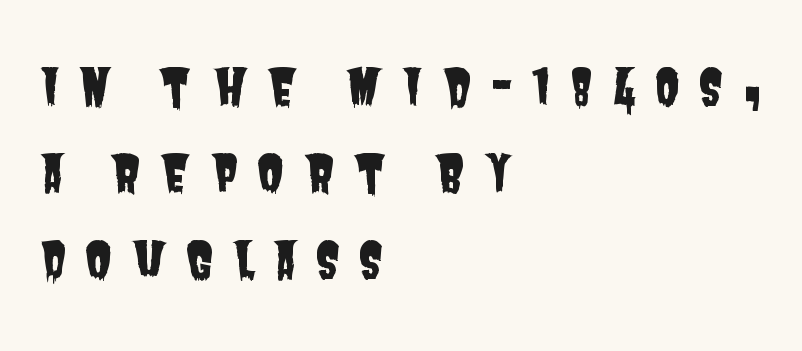
{"serif": "no", "width": "condensed", "stroke_contrast": "low", "x_height": "large", "monospaced": "no", "underline": "no", "align": "left", "line_spacing_ratio": 1.73, "letter_spacing": "wide", "letter_spacing_em": 0.38, "glyph_px": 50}
